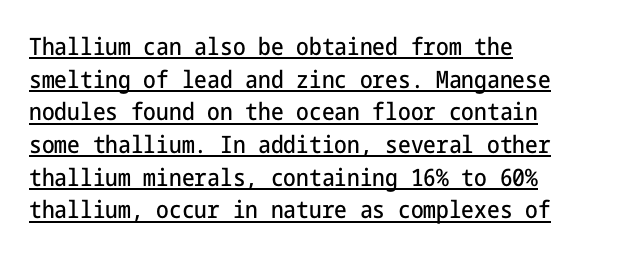
This sample keeps an unexceptional amount of space between lines. Italic: no, the glyphs are upright roman. This rendering uses left alignment, leaving the right contour irregular. Glyph-to-glyph distance matches everyday printed text. The lettering is marked with a stroke running underneath it.
